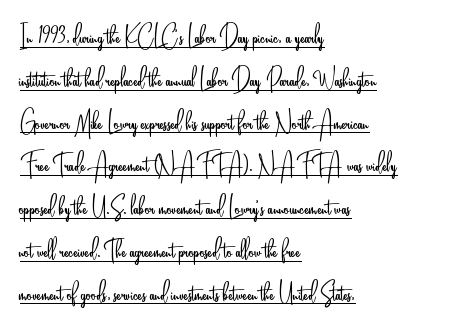
Q: Is the text bold? A: No.
Q: Is the typeface a serif or a sans-serif typeface? A: Sans-serif.
Q: Is the text underlined? A: Yes.
Q: How is the paragraph aligned? A: Left-aligned.
Q: Is the spacing between letters normal or unusually wide? A: Normal.
Q: Is the spacing between lines tight, normal or loose? A: Normal.
Q: Width (condensed, normal, or wide)? A: Condensed.
Q: Stroke contrast? A: Low.
Q: x-height? A: Small.
Q: Monospaced? A: No.
